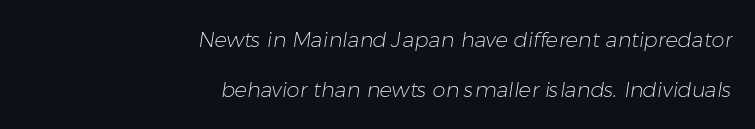
The passage shown stacks its lines with a broad gap. The ragged edge is on the left, which tells us the setting is flush right. Ink coverage per letter is moderate at most. Rule under the text: the space is simply empty.
